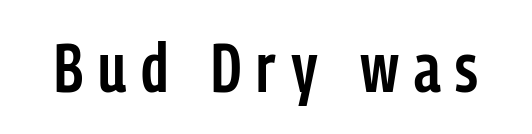
Spacing verdict: proportional, widths tailored to each character. The typeface chosen for these lines omits serifs. Each word looks stretched out because of the extra space between its letters. Does the lettering tilt? It doesn't — this is upright. Bare-footed words on every line. A somewhat darkened texture: the type is semibold rather than bold.
